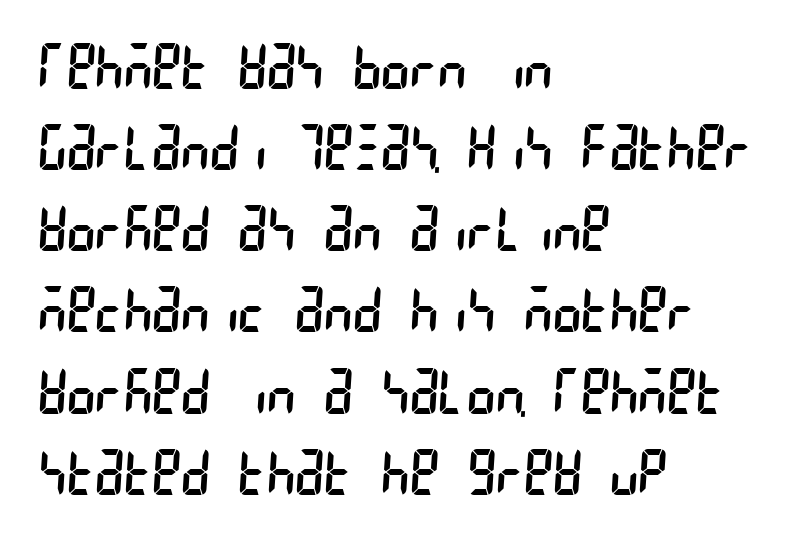
Q: Is the text bold? A: No.
Q: Is the typeface a serif or a sans-serif typeface? A: Sans-serif.
Q: Is the text underlined? A: No.
Q: How is the paragraph aligned? A: Left-aligned.
Q: Is the spacing between letters normal or unusually wide? A: Normal.
Q: Is the spacing between lines tight, normal or loose? A: Normal.
Q: Width (condensed, normal, or wide)? A: Condensed.
Q: Stroke contrast? A: Low.
Q: x-height? A: Large.
